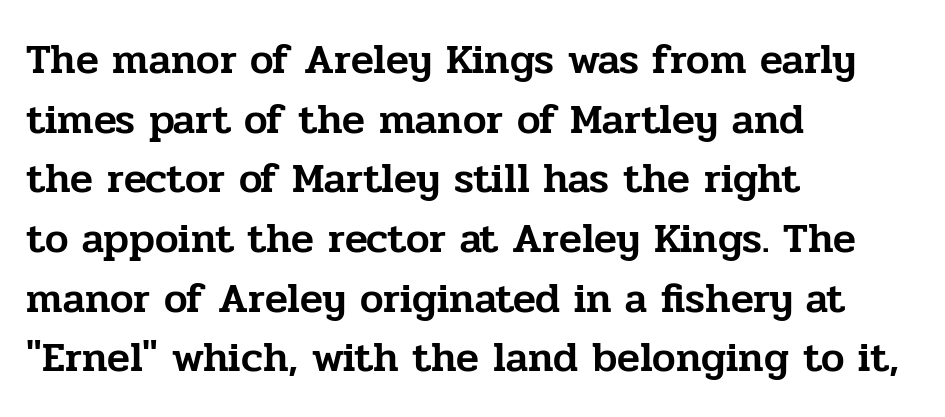
The image shows 42 px serif type, upright; set left-aligned, normal line spacing (1.42x), normal letter spacing, not underlined; low stroke contrast and a medium x-height.
